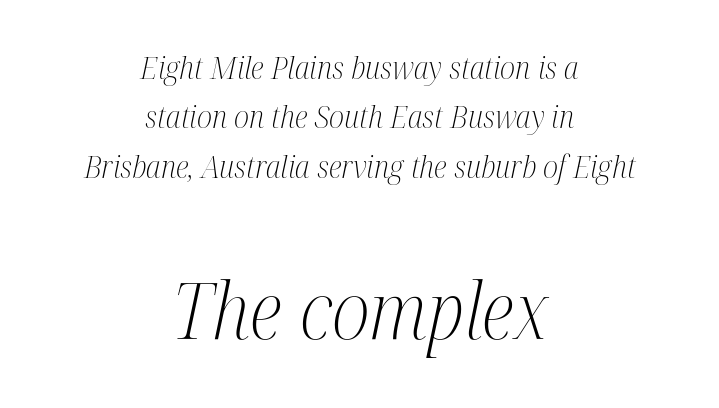
{"serif": "yes", "italic": "yes", "lean": "right", "slant_degrees": 12, "bold": "no", "weight": "light", "width": "condensed", "stroke_contrast": "medium", "x_height": "medium", "monospaced": "no", "underline": "no", "align": "center", "line_spacing": "normal", "line_spacing_ratio": 1.59, "letter_spacing": "normal", "letter_spacing_em": 0.0, "larger_block": "second", "size_ratio": 2.52, "glyph_px": 78}
